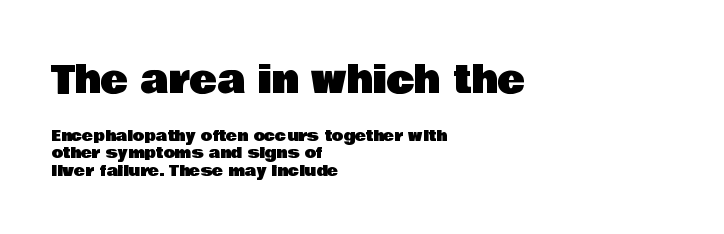
Characters follow at the spacing the type designer built in. Unmarked baselines from the first word to the last. The letters carry no serifs — their stems end cleanly without finishing strokes. The text block is weighted toward the left margin, trailing off unevenly rightward. Italic? Not at all — the glyphs are vertical. Size contrast runs from large at the top to small at the bottom.
